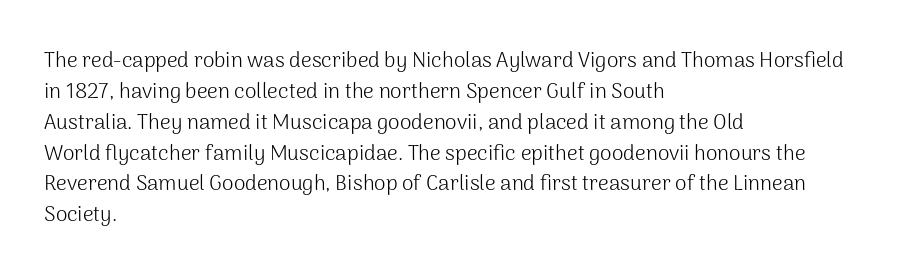
If you drew a line through each stem, it would be perfectly vertical. Leftover space on each line is placed entirely after the last word. The vertical gap from one line to the next is medium. The specimen omits any rule beneath the text block's lines.
